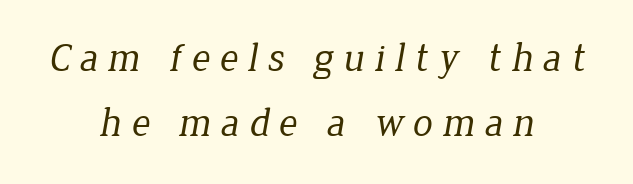
In terms of letterform style, serifs are clearly present. One glance says typical: line gaps are just what's usual. In terms of letterspacing, this is a distinctly airy, spread setting. Heft: none added — not bold.
